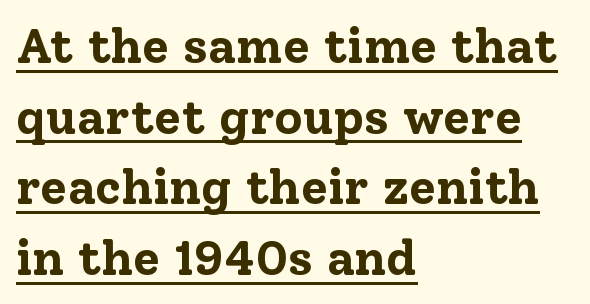
The image shows 49 px bold serif type, upright; set left-aligned, normal line spacing (1.44x), normal letter spacing, underlined; low stroke contrast and a medium x-height.
